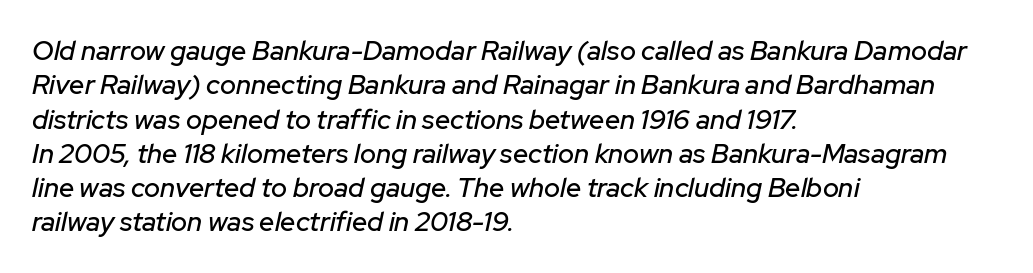
An italicized treatment has been applied to the whole sample. Honestly, the row spacing looks completely unremarkable. All the whitespace from short lines collects on the right. Does extra space separate the letters? No, they use regular spacing.
